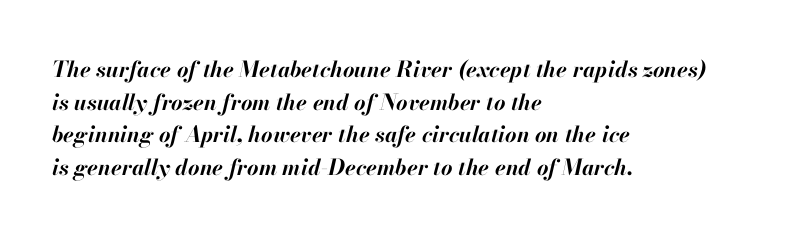
Q: Is the text bold? A: Yes.
Q: Is the text italic (slanted)? A: Yes, it leans right by about 13 degrees.
Q: Is the text underlined? A: No.
Q: How is the paragraph aligned? A: Left-aligned.
Q: Is the spacing between letters normal or unusually wide? A: Normal.
Q: Is the spacing between lines tight, normal or loose? A: Normal.
